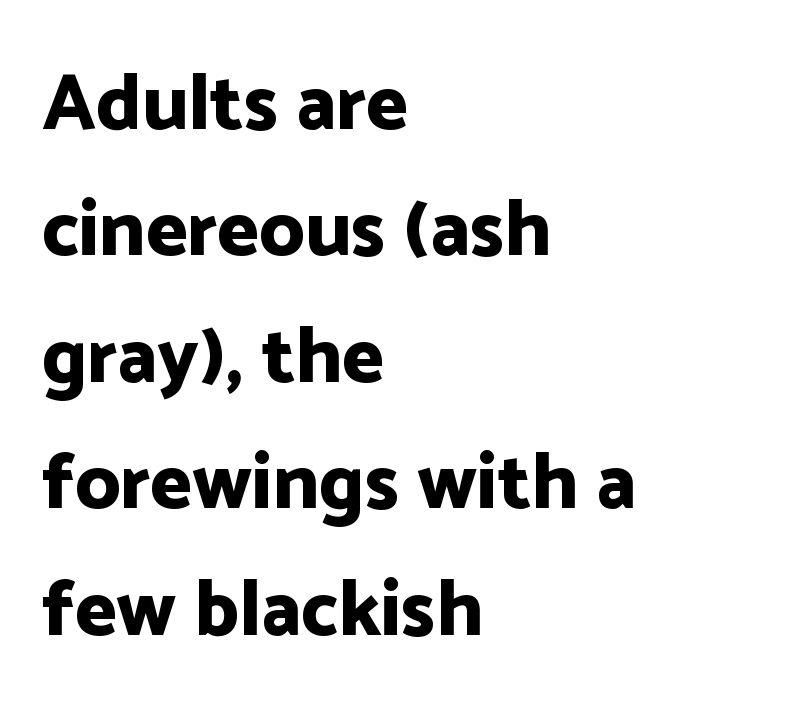
Q: Is the text bold? A: Yes.
Q: Is the text italic (slanted)? A: No, it is upright.
Q: Is the typeface a serif or a sans-serif typeface? A: Sans-serif.
Q: Is the text underlined? A: No.
Q: How is the paragraph aligned? A: Left-aligned.
Q: Is the spacing between letters normal or unusually wide? A: Normal.
Q: Is the spacing between lines tight, normal or loose? A: Normal.
Q: Width (condensed, normal, or wide)? A: Normal.
Q: Stroke contrast? A: Low.
Q: x-height? A: Medium.
Q: Monospaced? A: No.
